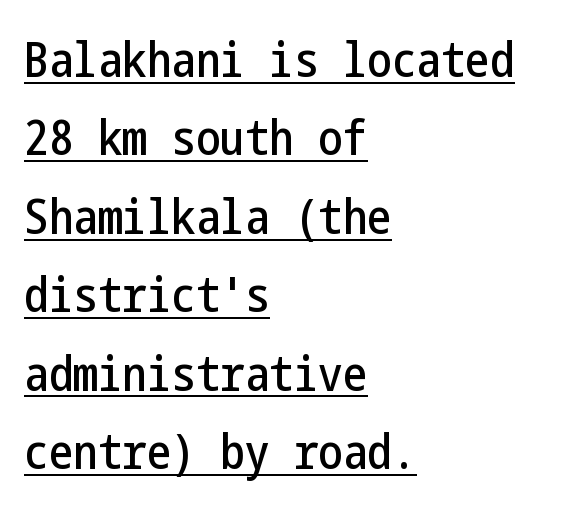
Grotesque or geometric, the face here clearly has no serifs. Italic: no, the glyphs are upright roman. This rendering features underlined lettering. How would I describe the line gaps? Plain and ordinary.
